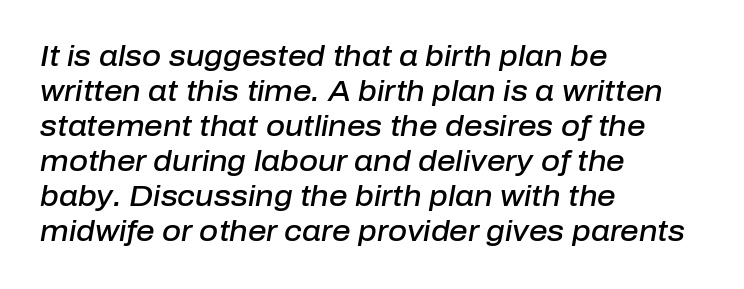
The image shows 29 px semibold type, italic (leaning right); set left-aligned, line spacing 1.21x, normal letter spacing, not underlined; low stroke contrast and a medium x-height.
